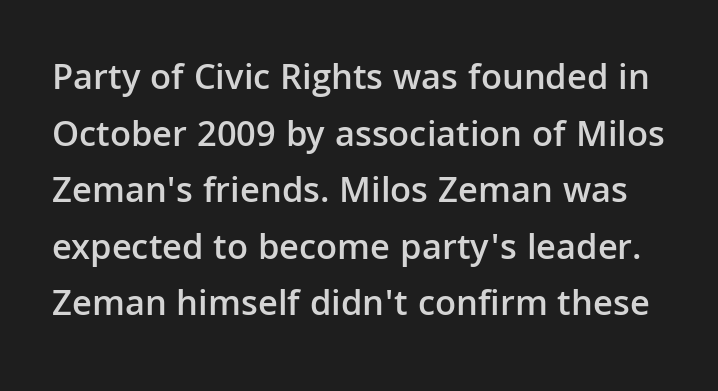
If you drew a line through each stem, it would be perfectly vertical. Character widths vary here, with narrow letters taking less room than wide ones. This is the in-between weight designers call semibold or demi. Quick note: underline off. Rows of type keep a routine distance in the vertical direction. Compared with typical body copy, the letter spacing here is the same.
